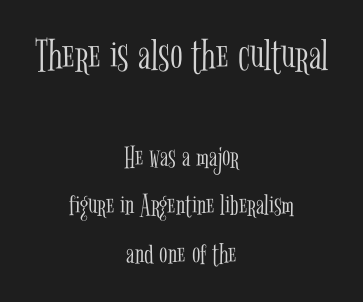
The image shows 47 px light, condensed serif type, upright; set centered, normal line spacing (1.55x), normal letter spacing, not underlined; the first (top) block is 1.52x larger; low stroke contrast and a medium x-height.
